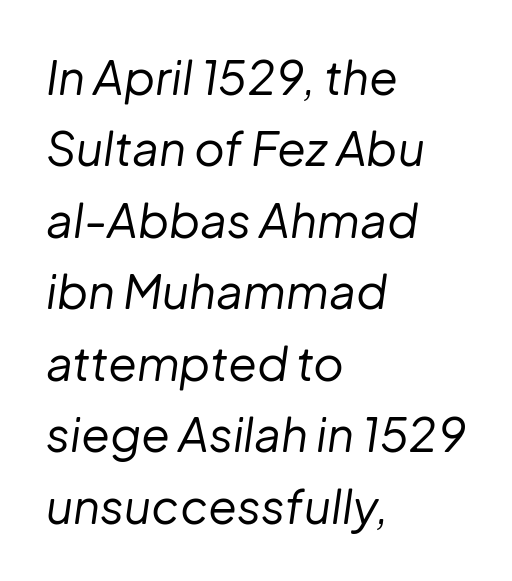
Q: Is the text bold? A: No.
Q: Is the text italic (slanted)? A: Yes, it leans right by about 8 degrees.
Q: Is the text underlined? A: No.
Q: How is the paragraph aligned? A: Left-aligned.
Q: Is the spacing between letters normal or unusually wide? A: Normal.
Q: Is the spacing between lines tight, normal or loose? A: Normal.
Q: Width (condensed, normal, or wide)? A: Normal.
Q: Stroke contrast? A: Low.
Q: x-height? A: Medium.
Q: Monospaced? A: No.
